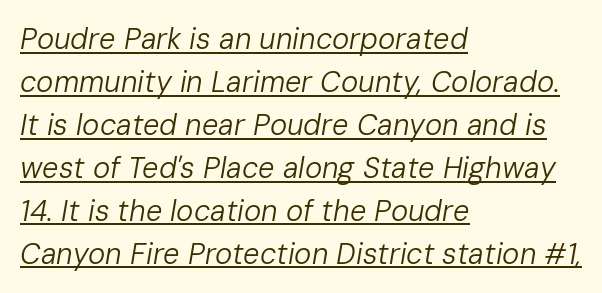
{"italic": "yes", "lean": "right", "slant_degrees": 10, "bold": "no", "weight": "regular", "width": "normal", "stroke_contrast": "low", "x_height": "medium", "monospaced": "no", "underline": "yes", "align": "left", "line_spacing": "normal", "line_spacing_ratio": 1.48, "letter_spacing": "normal", "letter_spacing_em": 0.0, "glyph_px": 29}
